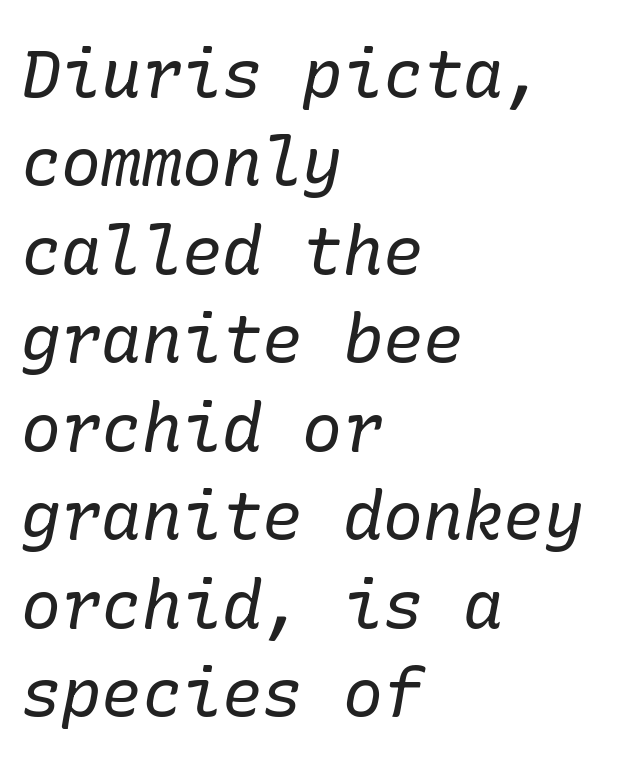
The image shows 67 px regular-weight type, italic (leaning right); set left-aligned, normal line spacing (1.32x), normal letter spacing, not underlined; low stroke contrast and a medium x-height.
